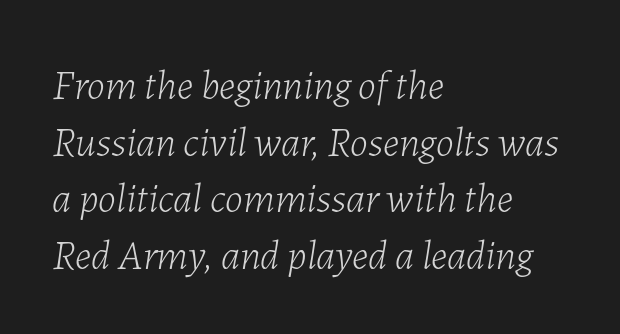
{"italic": "yes", "lean": "right", "slant_degrees": 7, "bold": "no", "weight": "light", "width": "normal", "stroke_contrast": "low", "x_height": "medium", "monospaced": "no", "underline": "no", "align": "left", "line_spacing": "normal", "line_spacing_ratio": 1.38, "letter_spacing": "normal", "letter_spacing_em": 0.0, "glyph_px": 41}
